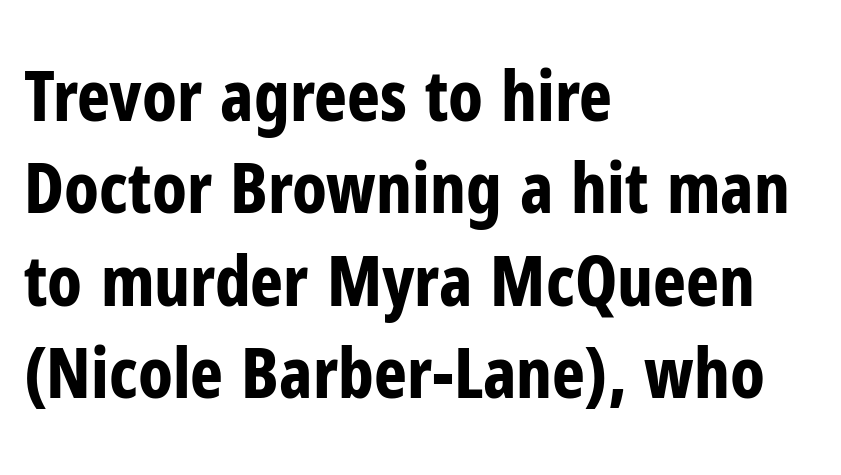
The lines sit at an ordinary, default distance from one another. The designer went with a sans here, leaving each stem footless. These lines stack with their left ends in a neat column. Character widths vary here, with narrow letters taking less room than wide ones. Type without underlining. This sample uses an upright cut, with every glyph sitting square on the baseline.
